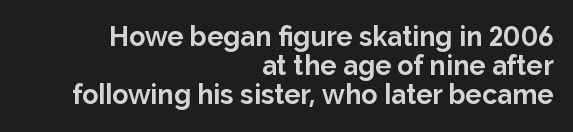
Q: Is the text bold? A: Yes.
Q: Is the text italic (slanted)? A: No, it is upright.
Q: Is the text underlined? A: No.
Q: How is the paragraph aligned? A: Right-aligned.
Q: Is the spacing between letters normal or unusually wide? A: Normal.
Q: Is the spacing between lines tight, normal or loose? A: Tight.
